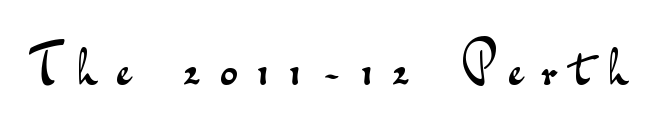
Stroke mass is kept to a normal reading level or below. The passage shown has open, widely tracked lettering throughout. This sample has the flowing, uneven cadence of proportional lettering. Classification — sans serif. Letters rest on an invisible, unmarked baseline.
